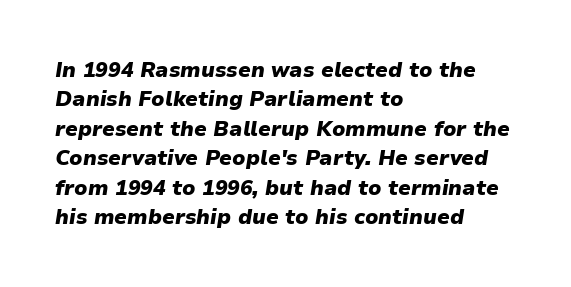
Q: Is the text bold? A: Yes.
Q: Is the text italic (slanted)? A: Yes, it leans right by about 9 degrees.
Q: Is the text underlined? A: No.
Q: How is the paragraph aligned? A: Left-aligned.
Q: Is the spacing between letters normal or unusually wide? A: Normal.
Q: Is the spacing between lines tight, normal or loose? A: Normal.
